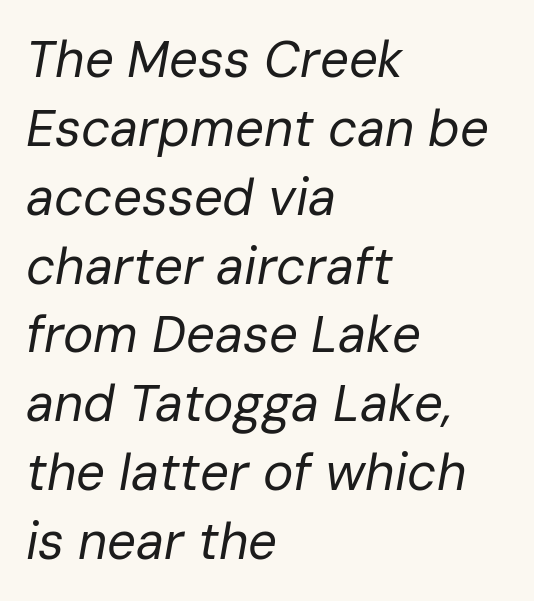
Q: Is the text bold? A: No.
Q: Is the text italic (slanted)? A: Yes, it leans right by about 10 degrees.
Q: Is the text underlined? A: No.
Q: How is the paragraph aligned? A: Left-aligned.
Q: Is the spacing between letters normal or unusually wide? A: Normal.
Q: Is the spacing between lines tight, normal or loose? A: Normal.
Q: Width (condensed, normal, or wide)? A: Normal.
Q: Stroke contrast? A: Low.
Q: x-height? A: Medium.
Q: Monospaced? A: No.
